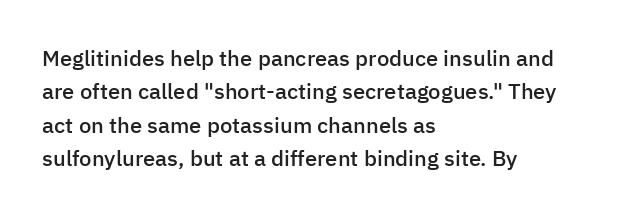
Q: Is the text bold? A: Semi-bold.
Q: Is the text italic (slanted)? A: No, it is upright.
Q: Is the text underlined? A: No.
Q: How is the paragraph aligned? A: Left-aligned.
Q: Is the spacing between letters normal or unusually wide? A: Normal.
Q: Is the spacing between lines tight, normal or loose? A: Normal.
